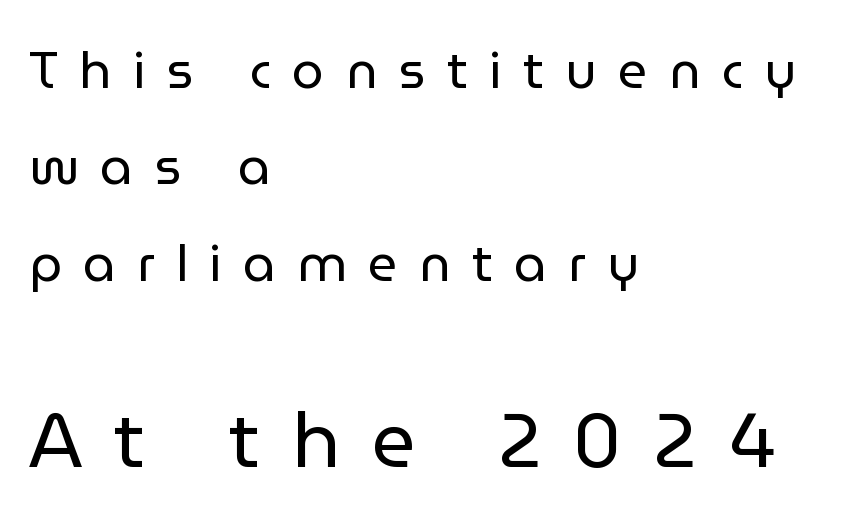
Q: Is the text bold? A: No.
Q: Is the text italic (slanted)? A: No, it is upright.
Q: Is the typeface a serif or a sans-serif typeface? A: Sans-serif.
Q: Is the text underlined? A: No.
Q: How is the paragraph aligned? A: Left-aligned.
Q: Is the spacing between letters normal or unusually wide? A: Unusually wide.
Q: Which block of text is set in a larger size, the first (top) or the second (bottom)? A: The second (bottom) one.
Q: Width (condensed, normal, or wide)? A: Normal.
Q: Stroke contrast? A: Low.
Q: x-height? A: Medium.
Q: Monospaced? A: No.
